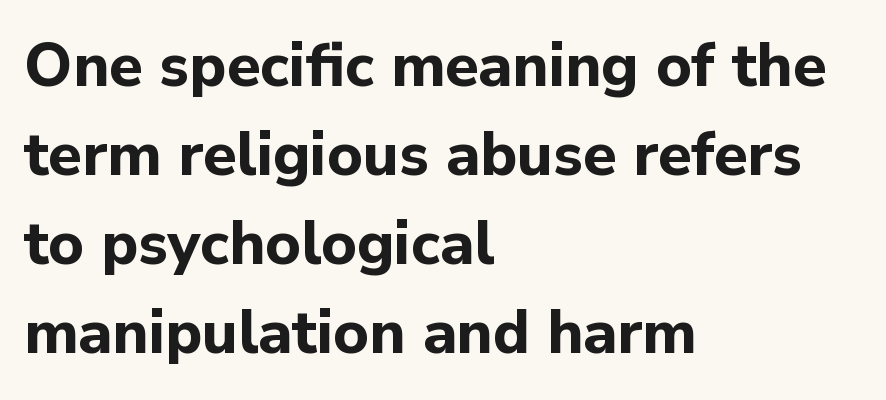
Q: Is the text bold? A: Yes.
Q: Is the text italic (slanted)? A: No, it is upright.
Q: Is the typeface a serif or a sans-serif typeface? A: Sans-serif.
Q: Is the text underlined? A: No.
Q: How is the paragraph aligned? A: Left-aligned.
Q: Is the spacing between letters normal or unusually wide? A: Normal.
Q: Is the spacing between lines tight, normal or loose? A: Normal.
Q: Width (condensed, normal, or wide)? A: Normal.
Q: Stroke contrast? A: Low.
Q: x-height? A: Medium.
Q: Monospaced? A: No.
